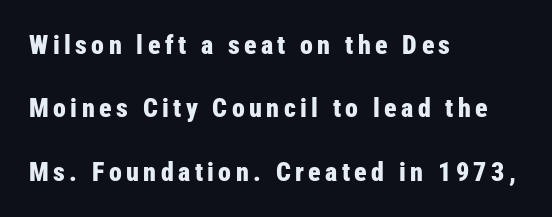
Every character sits straight up, as roman type does. Does the weight exceed regular? Yes, all the way to bold. Regarding leading, the lines here are spaced well apart. The strip under each line holds only bare page.
